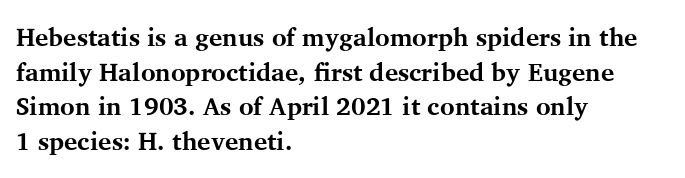
The type sits square on the baseline with zero lean. Summary of weight: heavy, a full bold. Rule under the text: the space is simply empty. Is the letter spacing exaggerated? No — it looks like the ordinary default.
